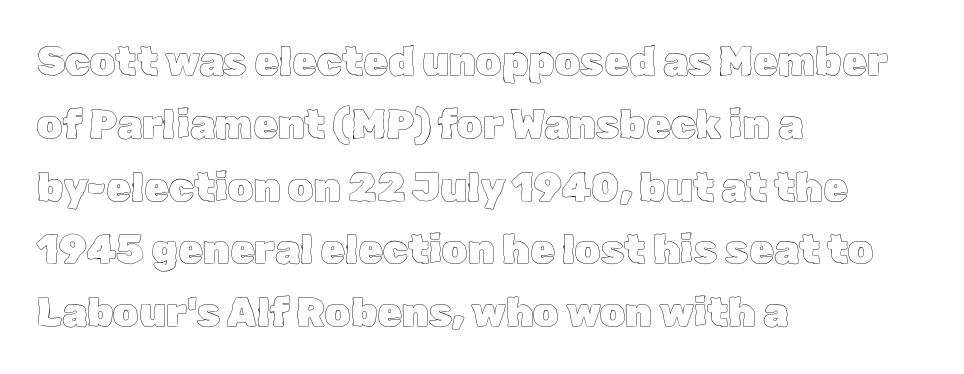
{"italic": "no", "width": "normal", "x_height": "medium", "monospaced": "no", "underline": "no", "align": "left", "line_spacing": "normal", "line_spacing_ratio": 1.57, "letter_spacing": "normal", "letter_spacing_em": 0.0, "glyph_px": 40}
